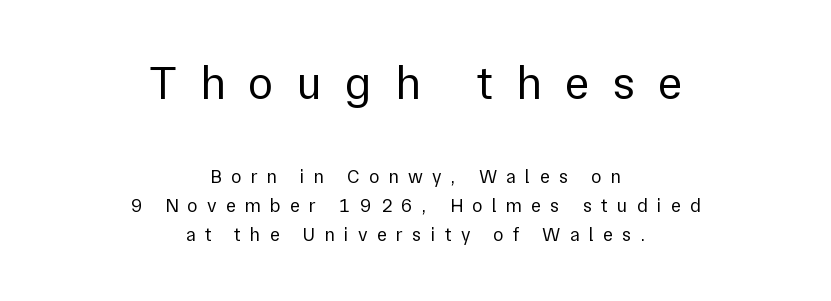
Q: Is the text bold? A: No.
Q: Is the text italic (slanted)? A: No, it is upright.
Q: Is the typeface a serif or a sans-serif typeface? A: Sans-serif.
Q: Is the text underlined? A: No.
Q: How is the paragraph aligned? A: Centered.
Q: Is the spacing between letters normal or unusually wide? A: Unusually wide.
Q: Is the spacing between lines tight, normal or loose? A: Normal.
Q: Which block of text is set in a larger size, the first (top) or the second (bottom)? A: The first (top) one.
Q: Width (condensed, normal, or wide)? A: Normal.
Q: Stroke contrast? A: Low.
Q: x-height? A: Medium.
Q: Monospaced? A: No.
